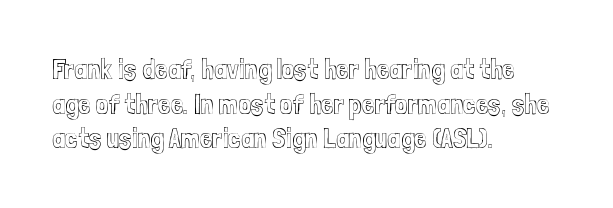
The image shows 28 px condensed type, upright; set left-aligned, line spacing 1.24x, normal letter spacing, not underlined; a medium x-height.
